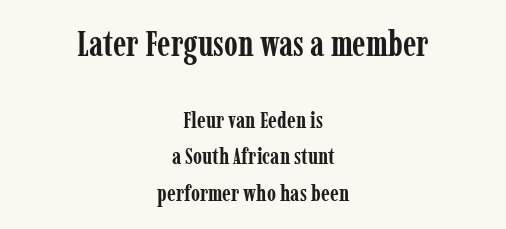
No word sits above an underline. Of the two passages, the one on top uses the larger point size. The text was rendered using a seriffed face with decorative stroke endings. Regarding leading, the lines here are spaced in the standard way.
